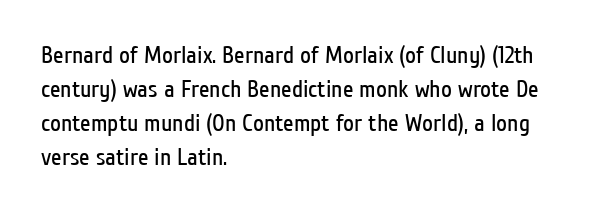
Q: Is the text bold? A: No.
Q: Is the text italic (slanted)? A: No, it is upright.
Q: Is the text underlined? A: No.
Q: How is the paragraph aligned? A: Left-aligned.
Q: Is the spacing between letters normal or unusually wide? A: Normal.
Q: Is the spacing between lines tight, normal or loose? A: Normal.
